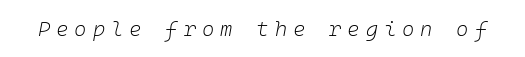
Q: Is the text bold? A: No.
Q: Is the text italic (slanted)? A: Yes, it leans right by about 10 degrees.
Q: Is the text underlined? A: No.
Q: Is the spacing between letters normal or unusually wide? A: Unusually wide.
